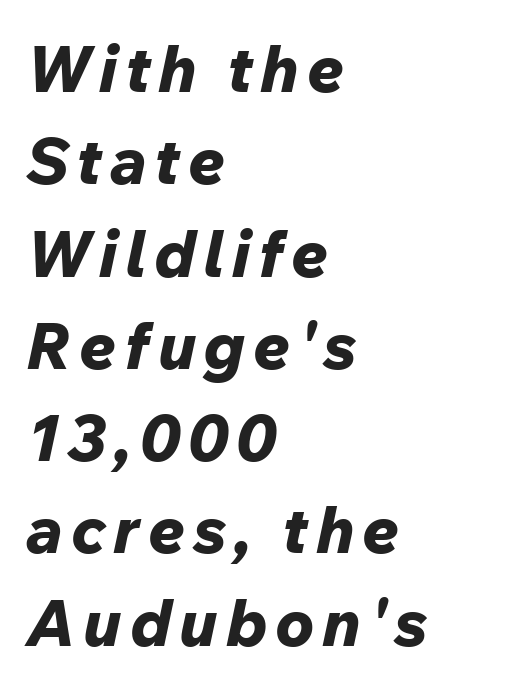
{"italic": "yes", "lean": "right", "slant_degrees": 12, "bold": "yes", "weight": "bold", "width": "normal", "stroke_contrast": "low", "x_height": "medium", "monospaced": "no", "underline": "no", "align": "left", "line_spacing": "normal", "line_spacing_ratio": 1.42, "glyph_px": 65}
